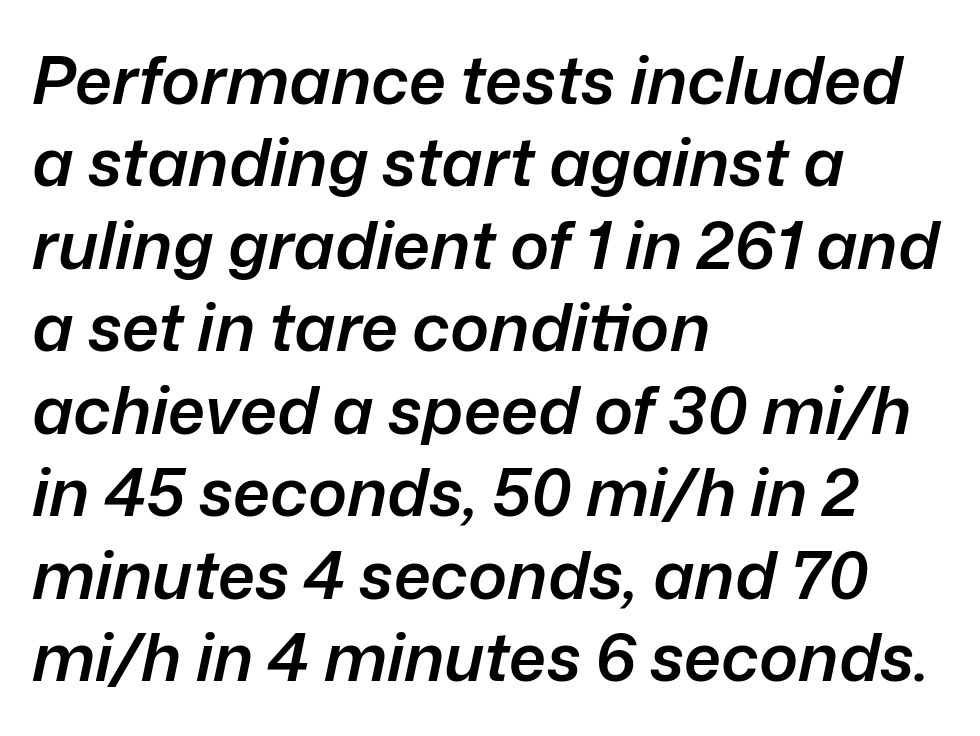
{"italic": "yes", "lean": "right", "slant_degrees": 12, "bold": "semi", "weight": "semibold", "width": "normal", "stroke_contrast": "low", "x_height": "medium", "monospaced": "no", "underline": "no", "align": "left", "line_spacing": "normal", "line_spacing_ratio": 1.25, "letter_spacing": "normal", "letter_spacing_em": 0.0, "glyph_px": 66}
